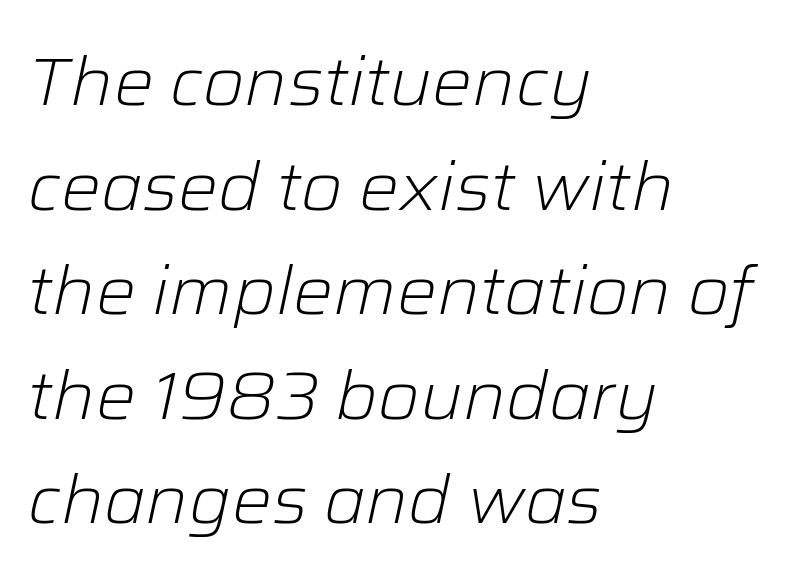
The image shows 67 px light type, italic (leaning right); set left-aligned, normal line spacing (1.56x), normal letter spacing, not underlined; low stroke contrast and a medium x-height.
